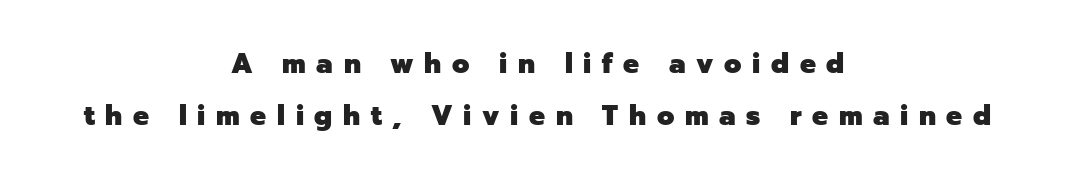
Is the type bold? Yes — the strokes are clearly thick and heavy. Stroke terminals: plain, sans-serif. The rendering uses natural spacing where letterforms have individual widths. In terms of letterspacing, this is a distinctly airy, spread setting.
